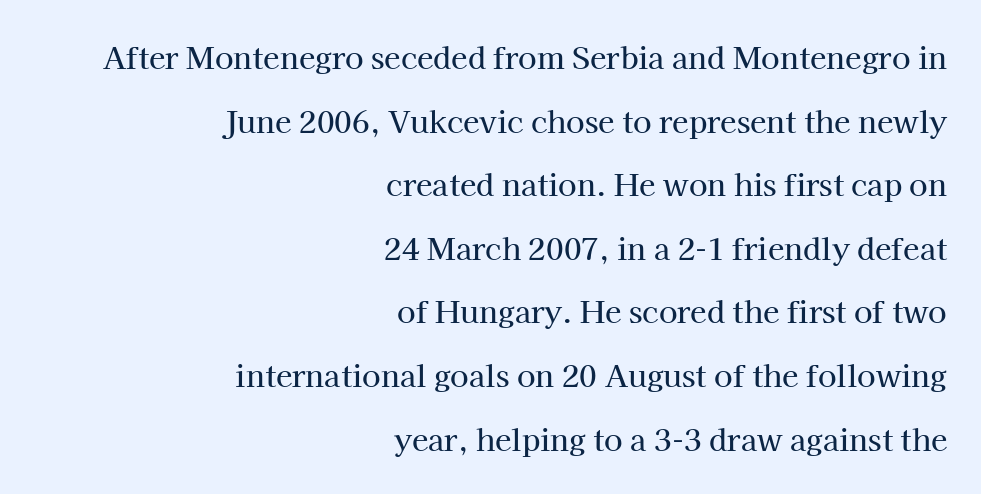
Q: Is the text italic (slanted)? A: No, it is upright.
Q: Is the typeface a serif or a sans-serif typeface? A: Serif.
Q: Is the text underlined? A: No.
Q: How is the paragraph aligned? A: Right-aligned.
Q: Is the spacing between letters normal or unusually wide? A: Normal.
Q: Is the spacing between lines tight, normal or loose? A: Loose.
Q: Width (condensed, normal, or wide)? A: Normal.
Q: Stroke contrast? A: High.
Q: x-height? A: Medium.
Q: Monospaced? A: No.
